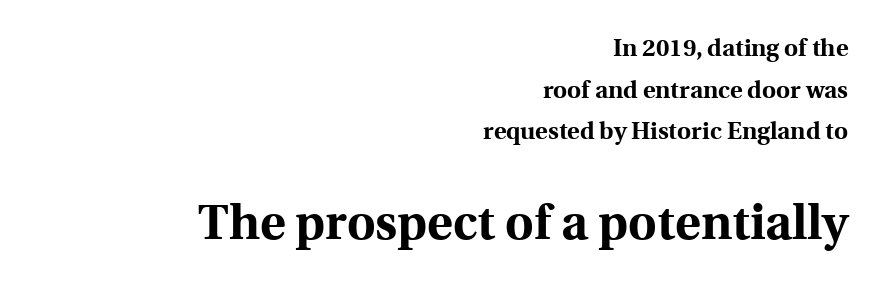
The image shows 49 px bold serif type, upright; set right-aligned, line spacing 1.73x, normal letter spacing, not underlined; the second (bottom) block is 2.04x larger; a medium x-height.
